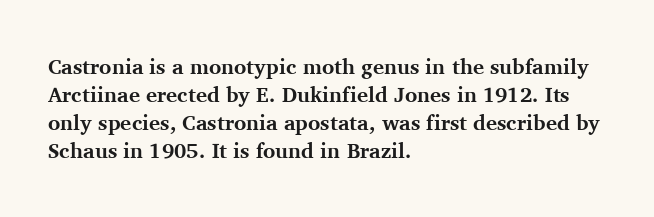
{"italic": "no", "bold": "yes", "underline": "no", "align": "left", "line_spacing": "normal", "line_spacing_ratio": 1.34, "letter_spacing": "normal", "letter_spacing_em": 0.0, "glyph_px": 21}
